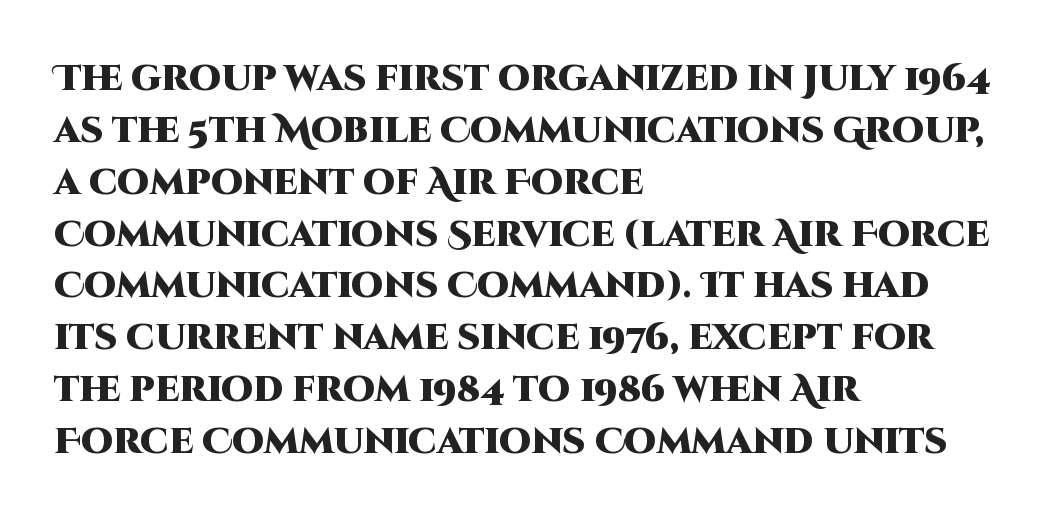
The image shows 36 px heavy sans-serif type, upright; set left-aligned, normal line spacing (1.44x), normal letter spacing, not underlined; high stroke contrast and a large x-height.
